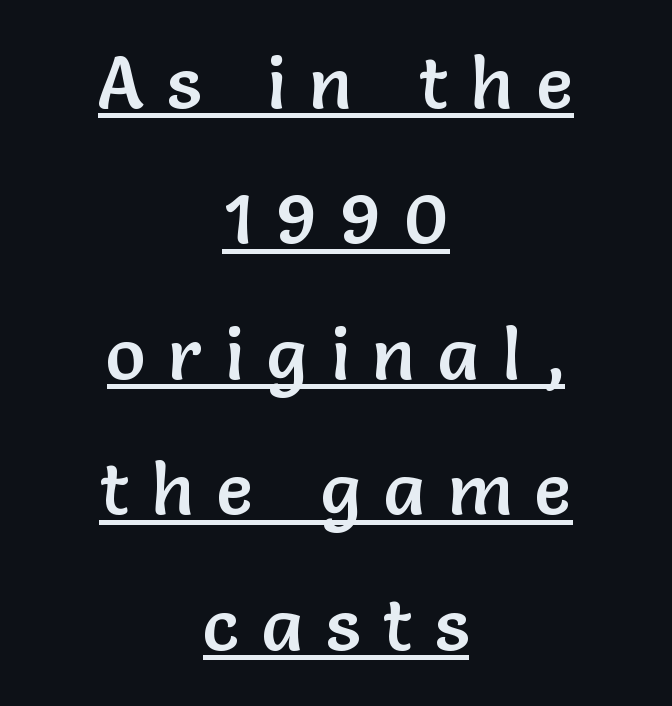
The image shows 74 px sans-serif type, upright; set centered, line spacing 1.83x, unusually wide letter spacing (+0.31 em), underlined; low stroke contrast and a medium x-height.
